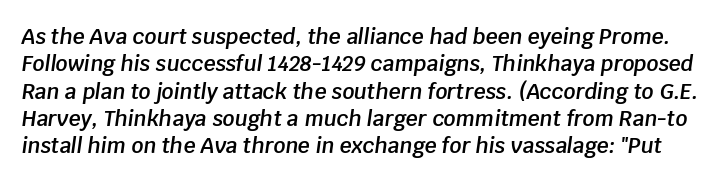
No extra tracking has been applied to these lines. Interline gaps are of average width in this sample. Looking at the ascenders, they clearly lean. Bold? Not quite — semibold, heavier than regular but stopping short. The specimen omits any rule beneath the text block's lines.
